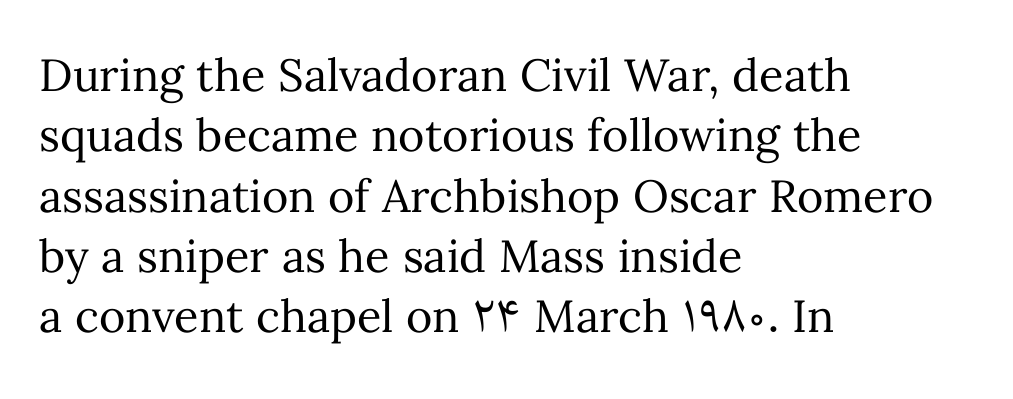
{"italic": "no", "bold": "no", "weight": "regular", "width": "normal", "stroke_contrast": "medium", "x_height": "medium", "monospaced": "no", "underline": "no", "align": "left", "line_spacing": "normal", "line_spacing_ratio": 1.34, "letter_spacing": "normal", "letter_spacing_em": 0.0, "glyph_px": 45}
